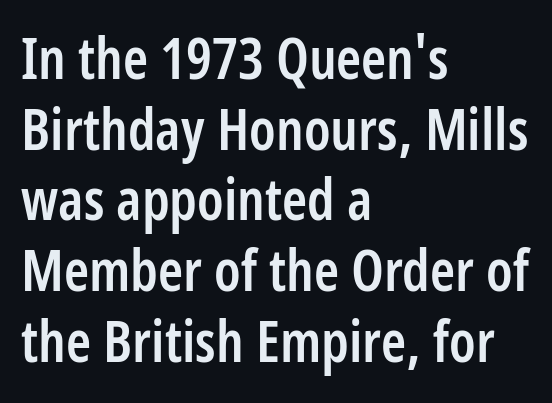
Q: Is the text bold? A: Semi-bold.
Q: Is the text italic (slanted)? A: No, it is upright.
Q: Is the typeface a serif or a sans-serif typeface? A: Sans-serif.
Q: Is the text underlined? A: No.
Q: How is the paragraph aligned? A: Left-aligned.
Q: Is the spacing between letters normal or unusually wide? A: Normal.
Q: Width (condensed, normal, or wide)? A: Condensed.
Q: Stroke contrast? A: Low.
Q: x-height? A: Medium.
Q: Monospaced? A: No.
